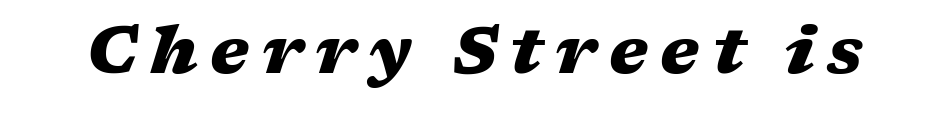
Q: Is the text bold? A: Yes.
Q: Is the text italic (slanted)? A: Yes, it leans right by about 17 degrees.
Q: Is the text underlined? A: No.
Q: Width (condensed, normal, or wide)? A: Wide.
Q: Stroke contrast? A: Medium.
Q: x-height? A: Medium.
Q: Monospaced? A: No.
